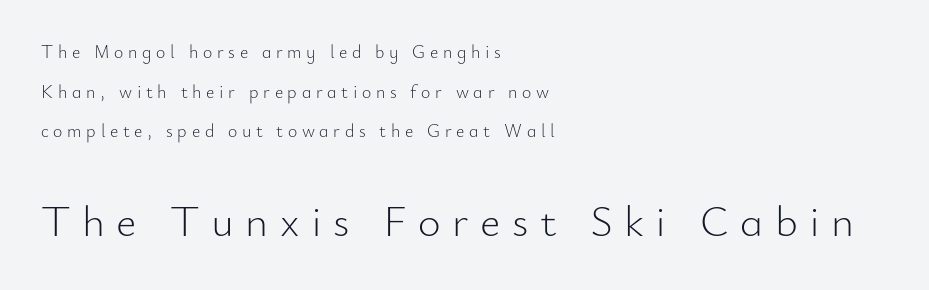
{"serif": "no", "italic": "no", "bold": "no", "weight": "light", "width": "normal", "stroke_contrast": "low", "x_height": "small", "monospaced": "no", "underline": "no", "align": "left", "line_spacing": "loose", "line_spacing_ratio": 2.2, "letter_spacing": "wide", "letter_spacing_em": 0.26, "larger_block": "second", "size_ratio": 2.44, "glyph_px": 44}
